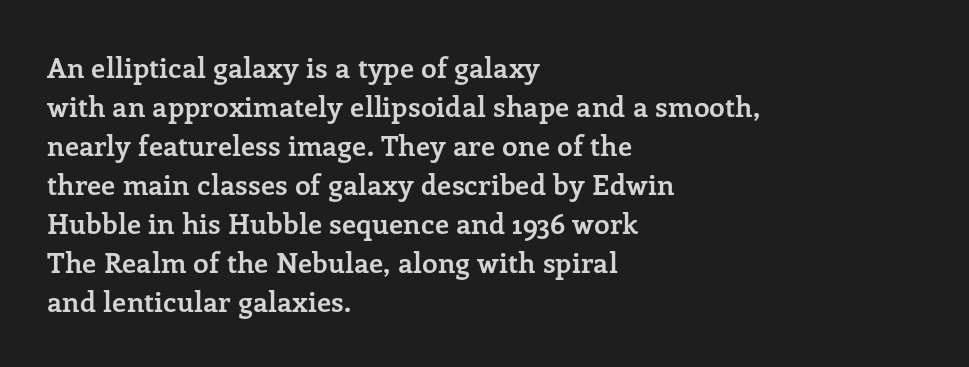
Q: Is the text bold? A: Yes.
Q: Is the text italic (slanted)? A: No, it is upright.
Q: Is the typeface a serif or a sans-serif typeface? A: Serif.
Q: Is the text underlined? A: No.
Q: How is the paragraph aligned? A: Left-aligned.
Q: Is the spacing between letters normal or unusually wide? A: Normal.
Q: Is the spacing between lines tight, normal or loose? A: Normal.
Q: Width (condensed, normal, or wide)? A: Normal.
Q: Stroke contrast? A: Low.
Q: x-height? A: Medium.
Q: Monospaced? A: No.
